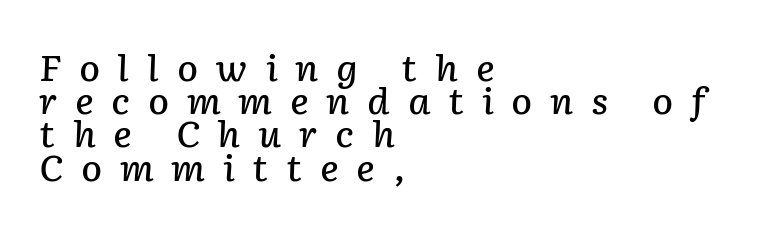
The image shows 35 px semibold type, italic (leaning right); set left-aligned, tight line spacing (0.95x), unusually wide letter spacing (+0.5 em), not underlined; low stroke contrast and a medium x-height.
